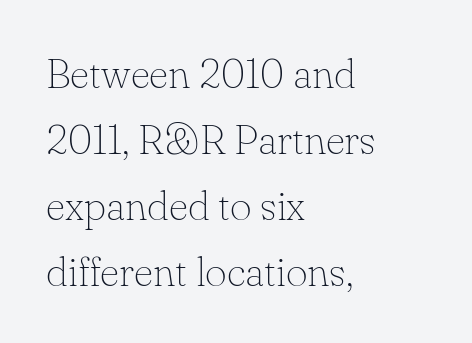
The image shows 42 px thin serif type, upright; set left-aligned, normal line spacing (1.57x), normal letter spacing, not underlined; low stroke contrast and a small x-height.
